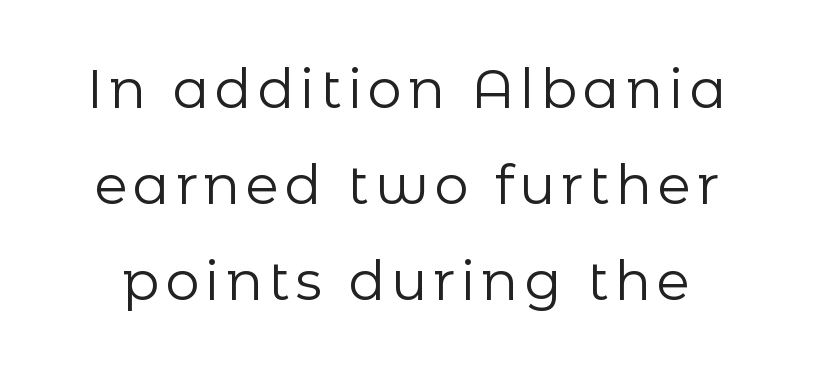
Just letters on the line, the space beneath them empty. Does the lettering tilt? It doesn't — this is upright. Spacing verdict: proportional, widths tailored to each character. The designer went with a sans here, leaving each stem footless. These glyphs show unthickened strokes, regular width or finer.
